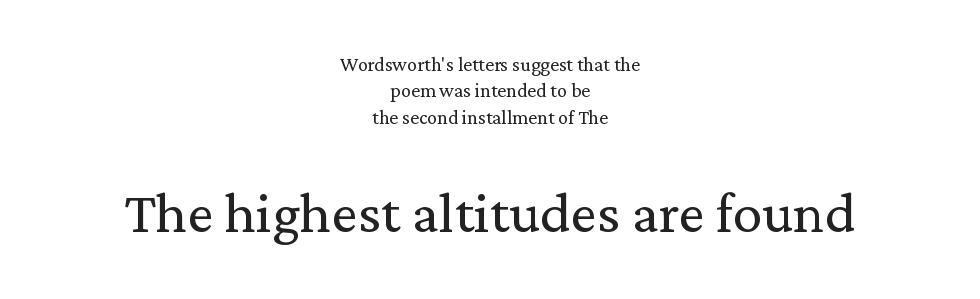
{"serif": "yes", "italic": "no", "bold": "no", "weight": "regular", "width": "normal", "stroke_contrast": "medium", "x_height": "medium", "monospaced": "no", "underline": "no", "align": "center", "line_spacing": "normal", "line_spacing_ratio": 1.32, "letter_spacing": "normal", "letter_spacing_em": 0.0, "larger_block": "second", "size_ratio": 2.95, "glyph_px": 59}
